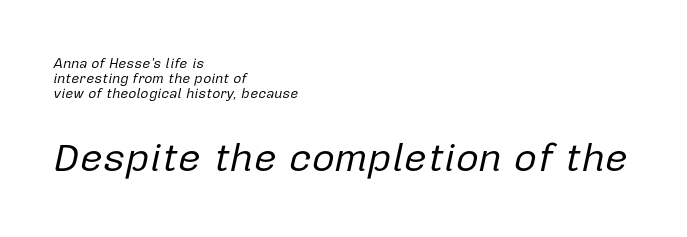
The image shows 40 px regular-weight type, italic (leaning right); set left-aligned, tight line spacing (1.08x), normal letter spacing, not underlined; the second (bottom) block is 2.86x larger; low stroke contrast and a medium x-height.
